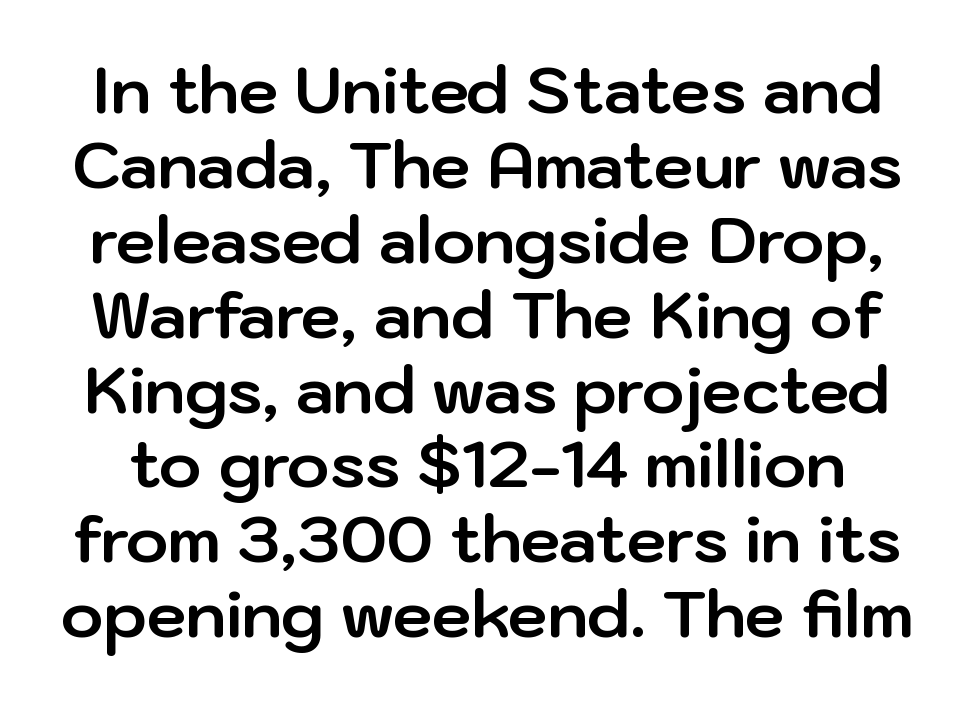
The image shows 64 px bold sans-serif type, upright; set line spacing 1.17x, normal letter spacing, not underlined; low stroke contrast and a medium x-height.
